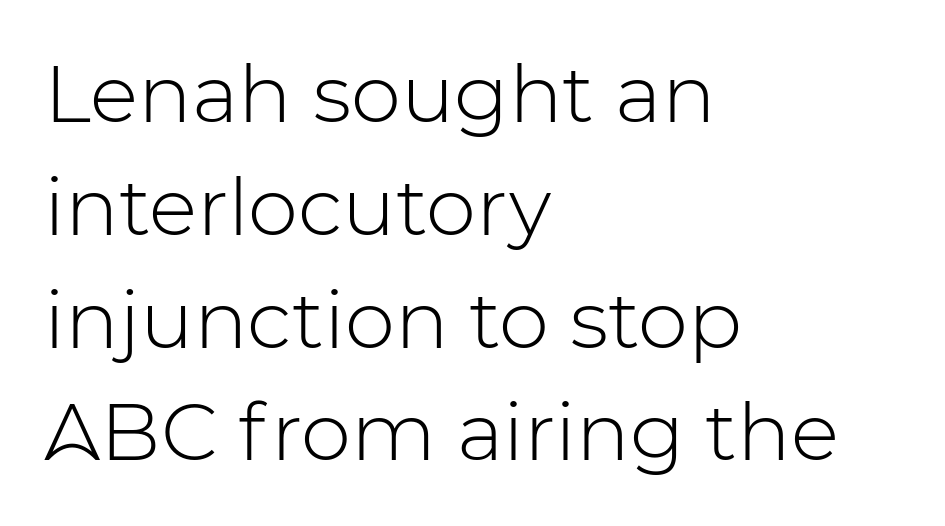
{"serif": "no", "italic": "no", "bold": "no", "weight": "light", "width": "normal", "stroke_contrast": "low", "x_height": "medium", "monospaced": "no", "underline": "no", "align": "left", "line_spacing": "normal", "line_spacing_ratio": 1.41, "letter_spacing": "normal", "letter_spacing_em": 0.0, "glyph_px": 80}
